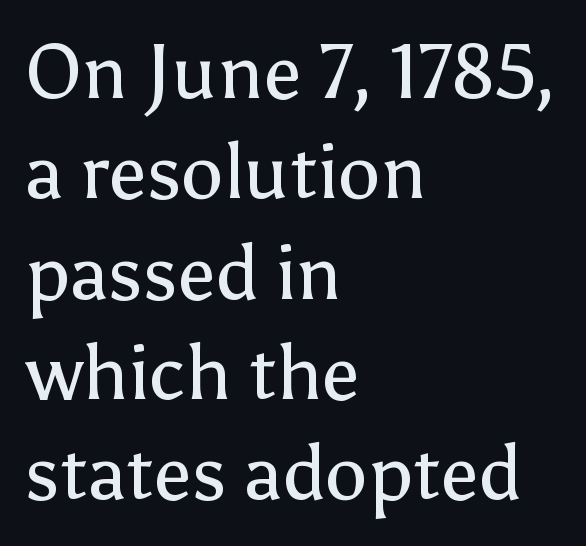
Any mark beneath the type? The region is blank. Serif or sans? Sans — the stroke terminals are bare. The type sits square on the baseline with zero lean. The paragraph shown leans on its left margin.
